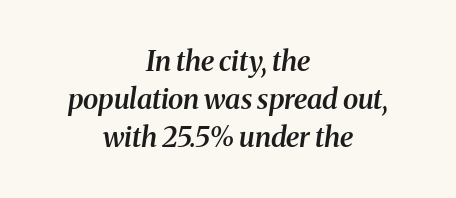
{"serif": "yes", "italic": "yes", "lean": "right", "slant_degrees": 8, "bold": "semi", "weight": "semibold", "width": "normal", "stroke_contrast": "medium", "x_height": "medium", "monospaced": "no", "underline": "no", "align": "center", "line_spacing": "normal", "line_spacing_ratio": 1.35, "letter_spacing": "normal", "letter_spacing_em": 0.0, "glyph_px": 28}
